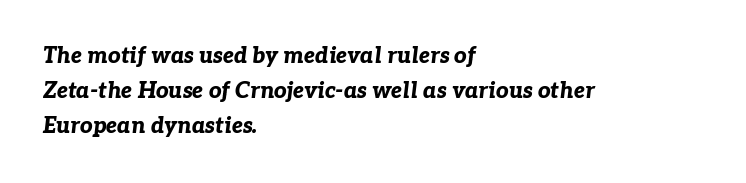
Q: Is the text bold? A: Yes.
Q: Is the text italic (slanted)? A: Yes, it leans right by about 7 degrees.
Q: Is the text underlined? A: No.
Q: How is the paragraph aligned? A: Left-aligned.
Q: Is the spacing between letters normal or unusually wide? A: Normal.
Q: Is the spacing between lines tight, normal or loose? A: Normal.
